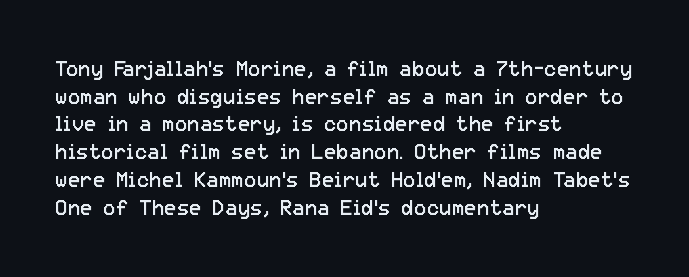
Q: Is the text bold? A: No.
Q: Is the text italic (slanted)? A: No, it is upright.
Q: Is the text underlined? A: No.
Q: How is the paragraph aligned? A: Left-aligned.
Q: Is the spacing between letters normal or unusually wide? A: Normal.
Q: Is the spacing between lines tight, normal or loose? A: Normal.
